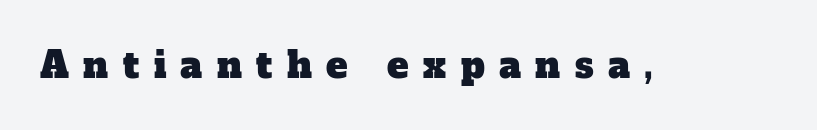
The image shows 36 px serif type; set unusually wide letter spacing (+0.4 em), not underlined; low stroke contrast and a medium x-height.
